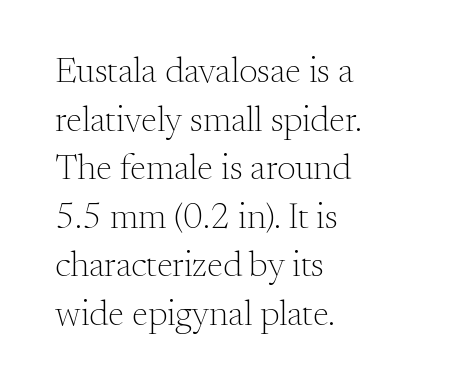
{"serif": "yes", "italic": "no", "bold": "no", "weight": "light", "width": "normal", "stroke_contrast": "medium", "x_height": "small", "monospaced": "no", "underline": "no", "align": "left", "line_spacing": "normal", "line_spacing_ratio": 1.35, "letter_spacing": "normal", "letter_spacing_em": 0.0, "glyph_px": 36}
